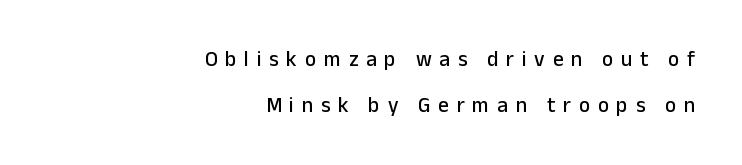
Q: Is the text italic (slanted)? A: No, it is upright.
Q: Is the text underlined? A: No.
Q: How is the paragraph aligned? A: Right-aligned.
Q: Is the spacing between letters normal or unusually wide? A: Unusually wide.
Q: Is the spacing between lines tight, normal or loose? A: Loose.
